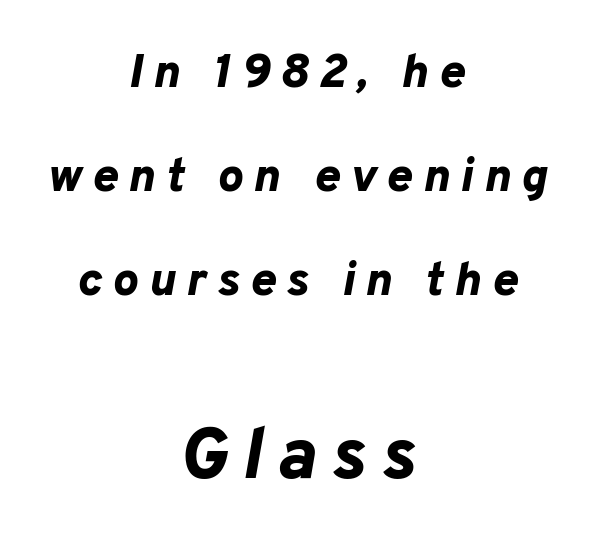
{"italic": "yes", "lean": "right", "slant_degrees": 10, "bold": "yes", "weight": "bold", "width": "normal", "stroke_contrast": "low", "x_height": "medium", "monospaced": "no", "underline": "no", "align": "center", "line_spacing": "loose", "line_spacing_ratio": 2.17, "letter_spacing": "wide", "letter_spacing_em": 0.22, "larger_block": "second", "size_ratio": 1.5, "glyph_px": 72}
